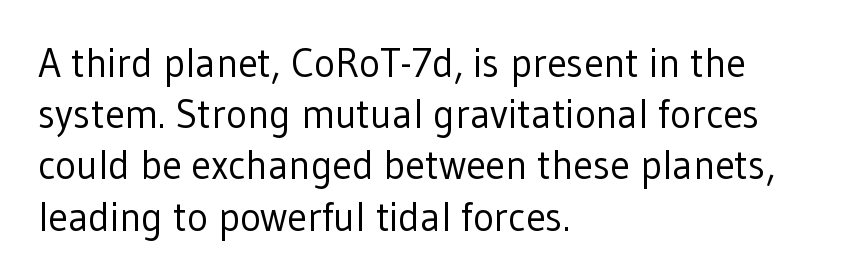
The image shows 40 px regular-weight sans-serif type, upright; set left-aligned, normal line spacing (1.28x), normal letter spacing, not underlined; low stroke contrast and a medium x-height.
